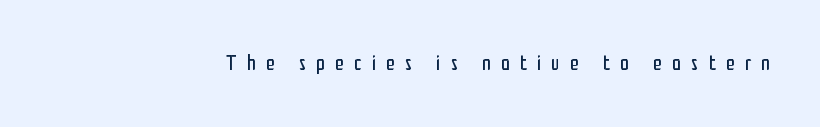
Q: Is the text bold? A: No.
Q: Is the text italic (slanted)? A: No, it is upright.
Q: Is the text underlined? A: No.
Q: Is the spacing between letters normal or unusually wide? A: Unusually wide.
